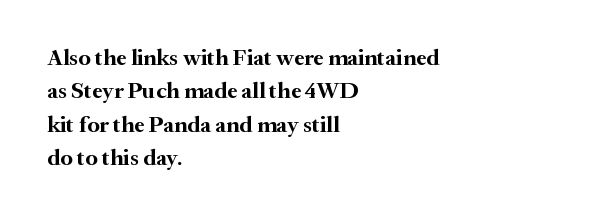
The image shows 23 px bold type, upright; set left-aligned, normal line spacing (1.45x), normal letter spacing, not underlined.
